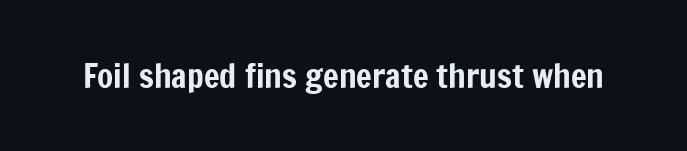
Q: Is the text italic (slanted)? A: No, it is upright.
Q: Is the typeface a serif or a sans-serif typeface? A: Sans-serif.
Q: Is the text underlined? A: No.
Q: Is the spacing between letters normal or unusually wide? A: Normal.
Q: Width (condensed, normal, or wide)? A: Condensed.
Q: Stroke contrast? A: Low.
Q: x-height? A: Medium.
Q: Monospaced? A: No.
